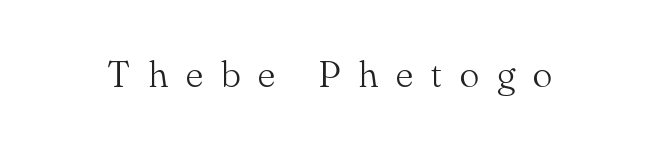
Short note: letters widely spaced. This is serif lettering, the kind often seen in printed books. The space beneath each line is pristine and unruled. These glyphs show unthickened strokes, regular width or finer. Is this a fixed-width face? No — the glyphs have proportional, varying widths. Posture: upright roman.
